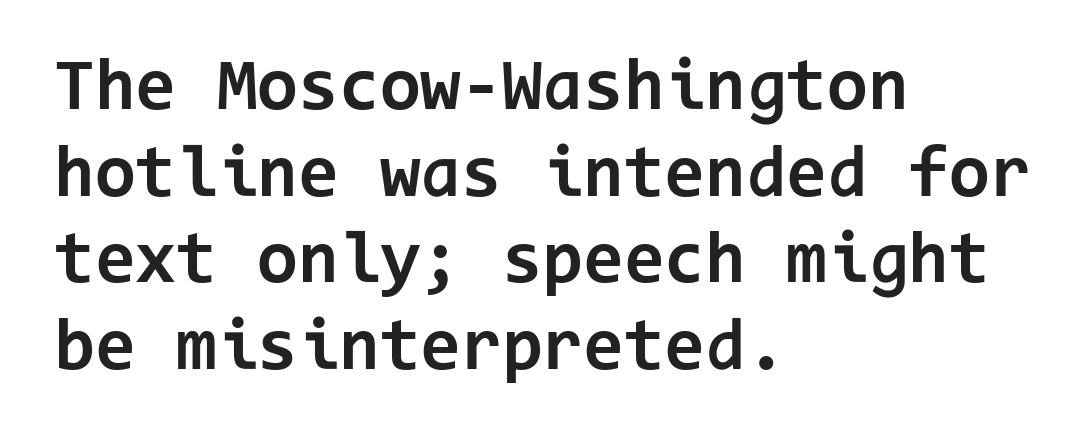
The image shows 74 px bold sans-serif type, upright, monospaced; set left-aligned, line spacing 1.17x, normal letter spacing, not underlined; low stroke contrast and a medium x-height.
